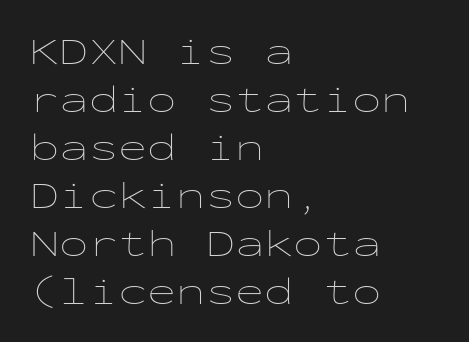
The image shows 39 px thin, wide type, upright, monospaced; set left-aligned, line spacing 1.23x, normal letter spacing, not underlined; low stroke contrast and a medium x-height.
